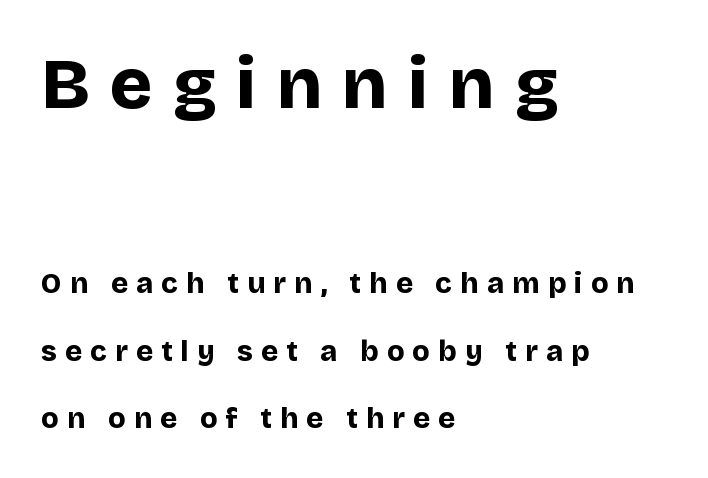
The words here are not underlined. Ordinary non-slanted type is in use. Short note: letters widely spaced. The line-height multiplier appears high, well above default. Unlike a traditional serif, this face leaves its strokes unadorned. Line beginnings align vertically; line endings do not.
